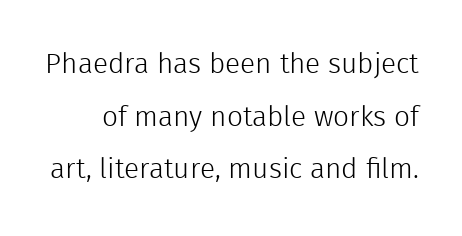
Q: Is the text bold? A: No.
Q: Is the text italic (slanted)? A: No, it is upright.
Q: Is the typeface a serif or a sans-serif typeface? A: Sans-serif.
Q: Is the text underlined? A: No.
Q: Is the spacing between letters normal or unusually wide? A: Normal.
Q: Width (condensed, normal, or wide)? A: Normal.
Q: x-height? A: Medium.
Q: Monospaced? A: No.
